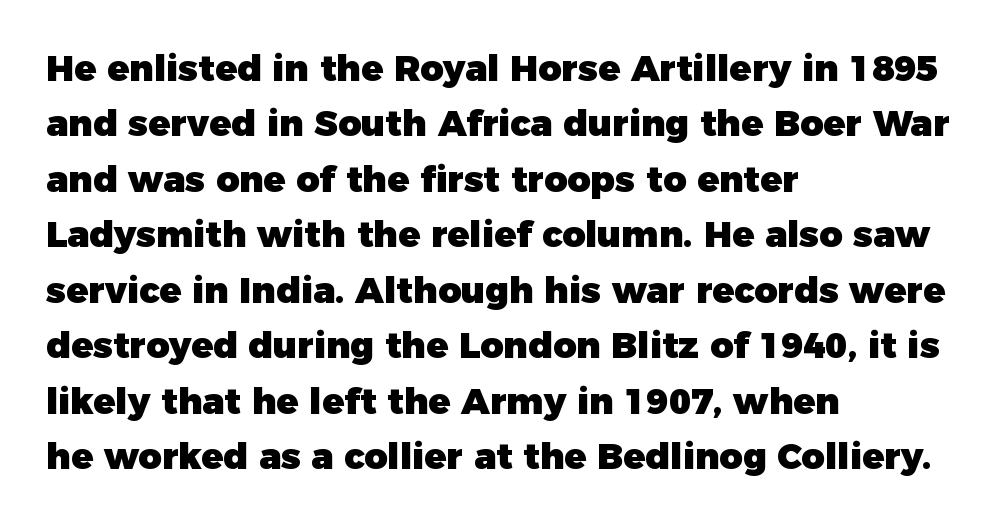
{"serif": "no", "italic": "no", "bold": "yes", "weight": "heavy", "width": "normal", "stroke_contrast": "low", "x_height": "medium", "monospaced": "no", "underline": "no", "align": "left", "line_spacing": "normal", "line_spacing_ratio": 1.54, "letter_spacing": "normal", "letter_spacing_em": 0.0, "glyph_px": 36}
